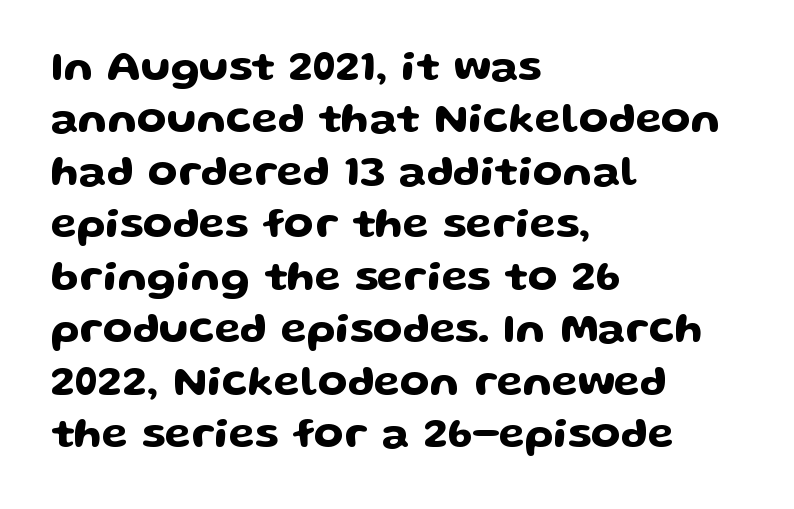
Honestly, there is no underline to notice here at all. Designer's note — italics off, roman on. Varying glyph widths throughout — classic text-font behaviour. I'd call this a sans setting — the letters go barefoot. A typesetter would call this zero additional tracking.
